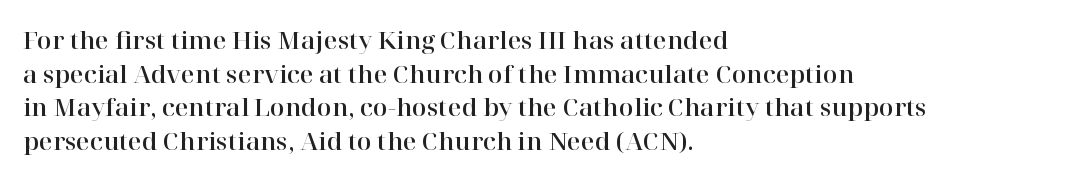
{"italic": "no", "underline": "no", "align": "left", "line_spacing": "normal", "line_spacing_ratio": 1.4, "letter_spacing": "normal", "letter_spacing_em": 0.0, "glyph_px": 24}
